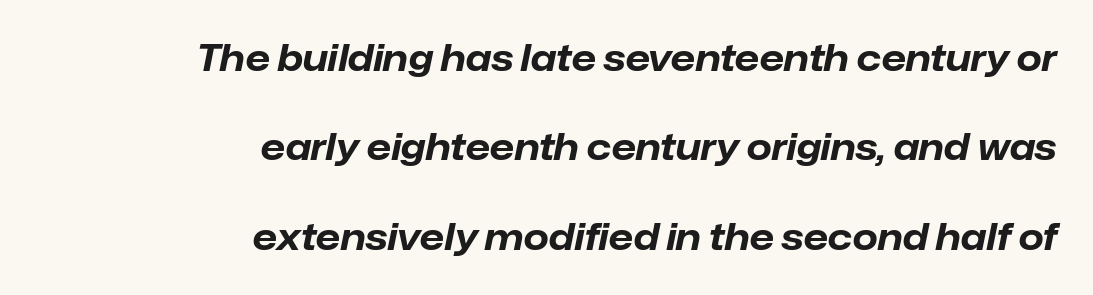
Decoration check: the copy has no underline. Every letter is thick-stroked: bold, no question. Each word holds together tightly as a unit, with standard inter-letter gaps. A flush-right, rag-left setting is used for this passage. A typesetter would call this leading open, well beyond the default. Character widths vary here, with narrow letters taking less room than wide ones.
